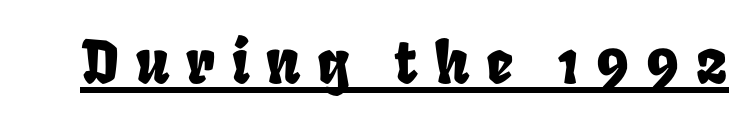
{"width": "condensed", "stroke_contrast": "low", "x_height": "large", "monospaced": "no", "underline": "yes", "letter_spacing": "wide", "letter_spacing_em": 0.28, "glyph_px": 59}
